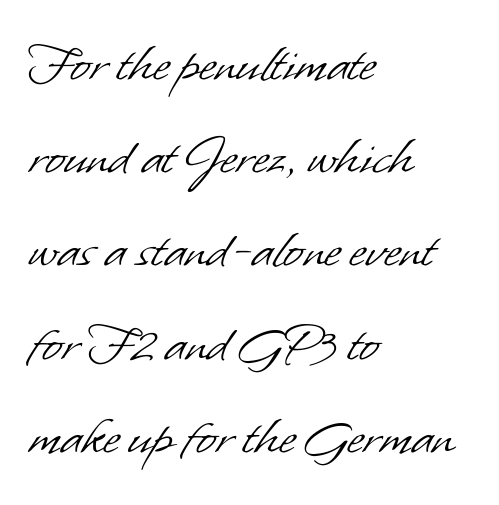
Compared with typical paragraphs, the rows here are spaced about the same. Typographically, this falls in the sans-serif category. A light-to-regular cut is what we see here. Typeset ragged right — the left edge is the straight one. Quick note: underline off. Nobody touched the tracking dial on this one.
